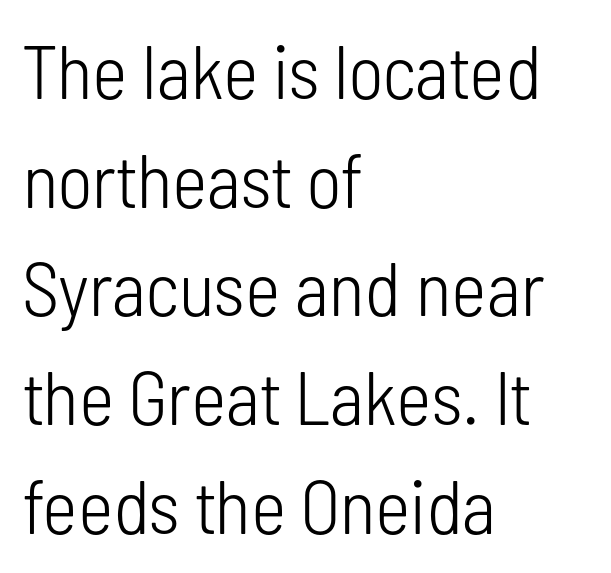
Q: Is the text bold? A: No.
Q: Is the text italic (slanted)? A: No, it is upright.
Q: Is the typeface a serif or a sans-serif typeface? A: Sans-serif.
Q: Is the text underlined? A: No.
Q: How is the paragraph aligned? A: Left-aligned.
Q: Is the spacing between letters normal or unusually wide? A: Normal.
Q: Is the spacing between lines tight, normal or loose? A: Normal.
Q: Width (condensed, normal, or wide)? A: Condensed.
Q: Stroke contrast? A: Low.
Q: x-height? A: Medium.
Q: Monospaced? A: No.
